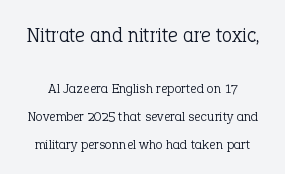
The image shows 21 px text type, upright; set loose line spacing (1.98x), normal letter spacing, not underlined; the first (top) block is 1.5x larger.
